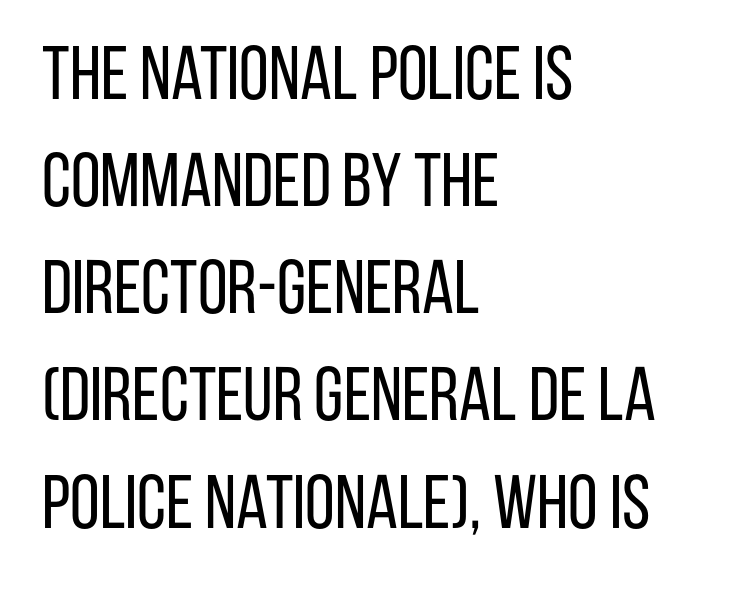
Q: Is the text bold? A: No.
Q: Is the text italic (slanted)? A: No, it is upright.
Q: Is the typeface a serif or a sans-serif typeface? A: Sans-serif.
Q: Is the text underlined? A: No.
Q: How is the paragraph aligned? A: Left-aligned.
Q: Is the spacing between letters normal or unusually wide? A: Normal.
Q: Is the spacing between lines tight, normal or loose? A: Normal.
Q: Width (condensed, normal, or wide)? A: Condensed.
Q: Stroke contrast? A: Low.
Q: x-height? A: Large.
Q: Monospaced? A: No.
